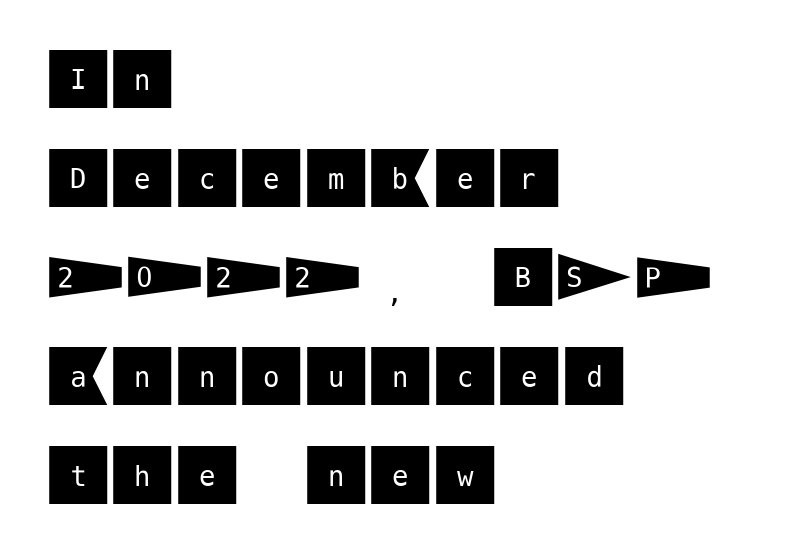
Between one letter and the next there's only the usual sliver of space. Each row of text sits above clean, open space. Alignment: flush left. If you drew a line through each stem, it would be perfectly vertical. The rendering uses a moderate line-height, typical for paragraphs.
